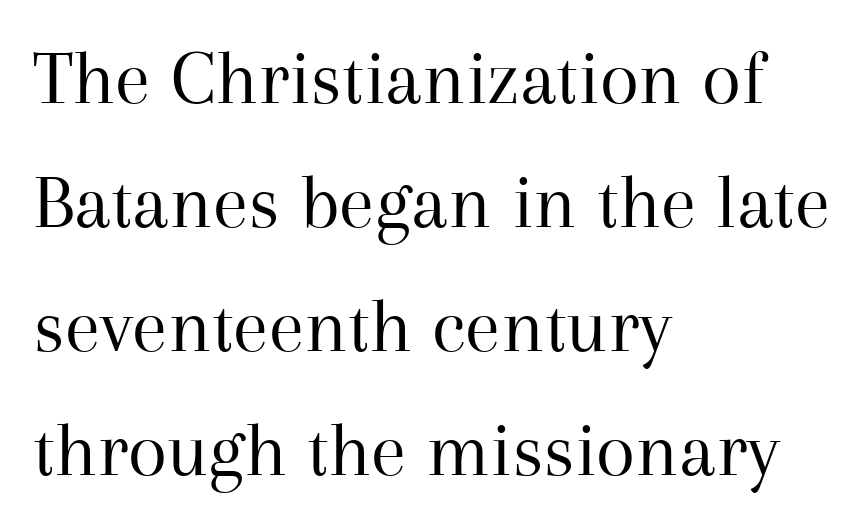
Check the space under the baseline: it is left empty. Nothing unusual about the tracking: characters are spaced as the font intends. One glance says typical: line gaps are just what's usual. The passage shown is typed in a proportional face where columns would drift. Do the letters lean? They stand straight. Weight class: somewhere from thin through regular.
